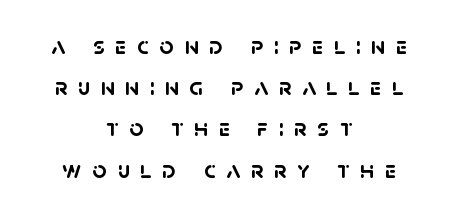
{"bold": "yes", "underline": "no", "align": "center", "line_spacing": "normal", "line_spacing_ratio": 1.65, "letter_spacing": "wide", "letter_spacing_em": 0.42, "glyph_px": 25}
